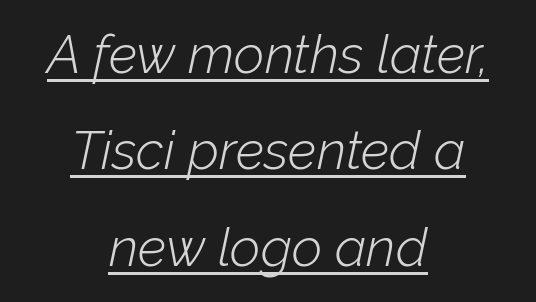
{"italic": "yes", "lean": "right", "slant_degrees": 12, "bold": "no", "weight": "light", "width": "normal", "stroke_contrast": "low", "x_height": "medium", "monospaced": "no", "underline": "yes", "align": "center", "line_spacing_ratio": 1.82, "letter_spacing": "normal", "letter_spacing_em": 0.0, "glyph_px": 53}
